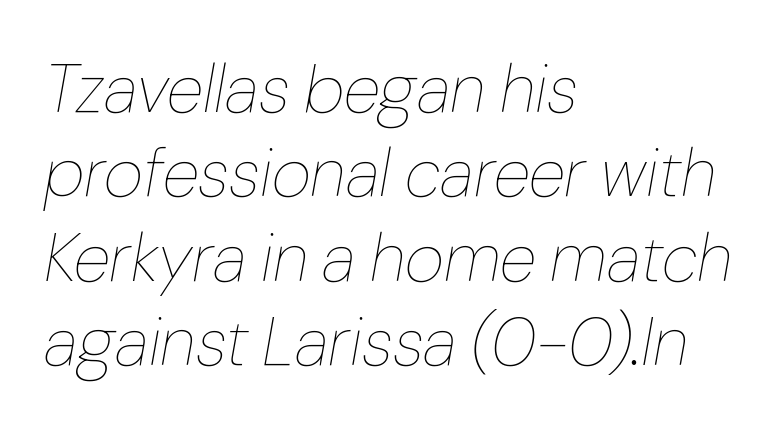
In terms of posture, this sample is oblique. A clean baseline with only descenders dipping below it. Is the letter spacing exaggerated? No — it looks like the ordinary default. These lines stack with their left ends in a neat column. The face looks like a standard text weight, possibly lighter.
